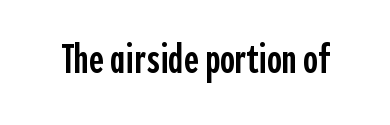
Q: Is the text bold? A: Semi-bold.
Q: Is the text italic (slanted)? A: No, it is upright.
Q: Is the typeface a serif or a sans-serif typeface? A: Sans-serif.
Q: Is the text underlined? A: No.
Q: Is the spacing between letters normal or unusually wide? A: Normal.
Q: Width (condensed, normal, or wide)? A: Condensed.
Q: x-height? A: Medium.
Q: Monospaced? A: No.
